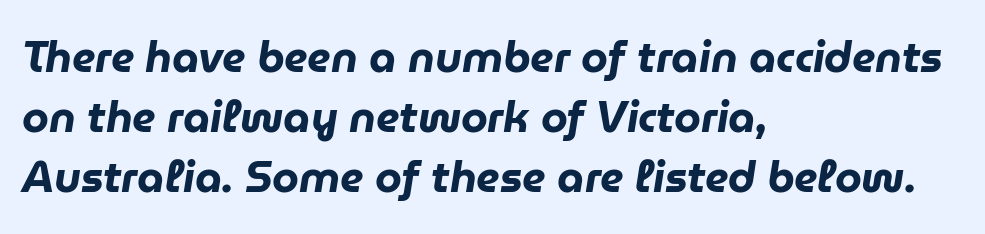
The image shows 43 px heavy type, italic (leaning right); set left-aligned, normal line spacing (1.39x), normal letter spacing, not underlined; low stroke contrast and a medium x-height.
